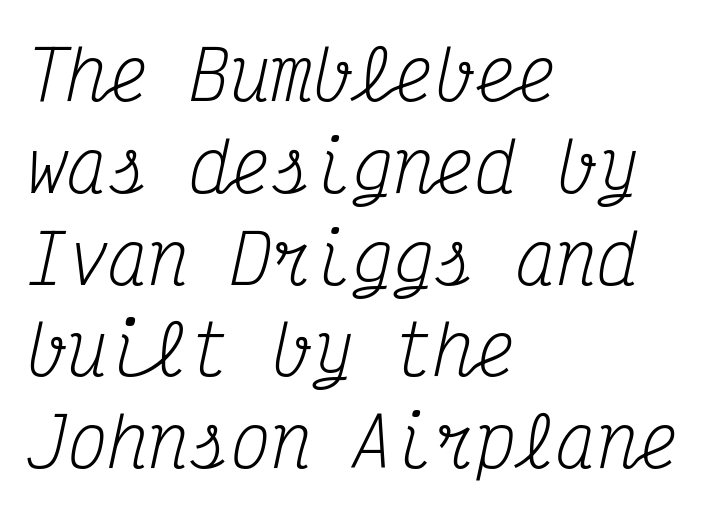
{"serif": "yes", "italic": "yes", "lean": "right", "slant_degrees": 12, "bold": "no", "weight": "regular", "width": "condensed", "stroke_contrast": "medium", "x_height": "medium", "monospaced": "yes", "underline": "no", "align": "left", "line_spacing": "normal", "line_spacing_ratio": 1.35, "letter_spacing": "normal", "letter_spacing_em": 0.0, "glyph_px": 68}
